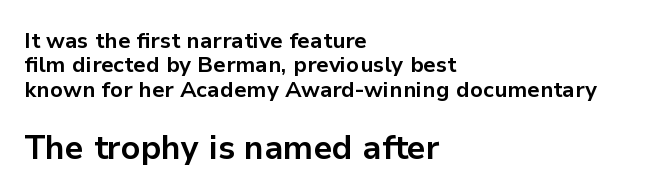
{"serif": "no", "italic": "no", "bold": "yes", "weight": "bold", "width": "normal", "stroke_contrast": "low", "x_height": "medium", "monospaced": "no", "underline": "no", "align": "left", "line_spacing": "tight", "line_spacing_ratio": 1.11, "letter_spacing": "normal", "letter_spacing_em": 0.0, "larger_block": "second", "size_ratio": 1.5, "glyph_px": 33}
